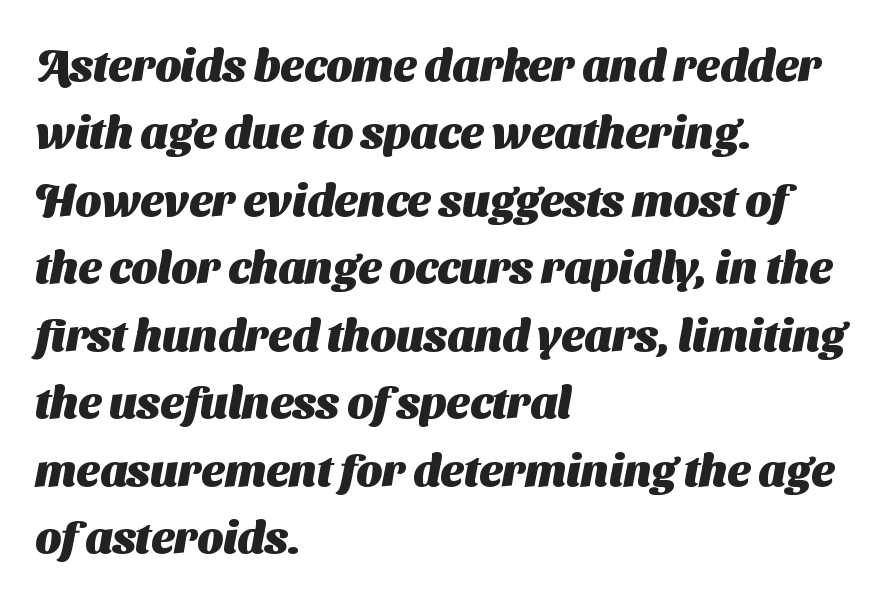
Q: Is the text bold? A: Yes.
Q: Is the typeface a serif or a sans-serif typeface? A: Sans-serif.
Q: Is the text underlined? A: No.
Q: How is the paragraph aligned? A: Left-aligned.
Q: Is the spacing between letters normal or unusually wide? A: Normal.
Q: Is the spacing between lines tight, normal or loose? A: Normal.
Q: Width (condensed, normal, or wide)? A: Normal.
Q: Stroke contrast? A: Medium.
Q: x-height? A: Medium.
Q: Monospaced? A: No.
